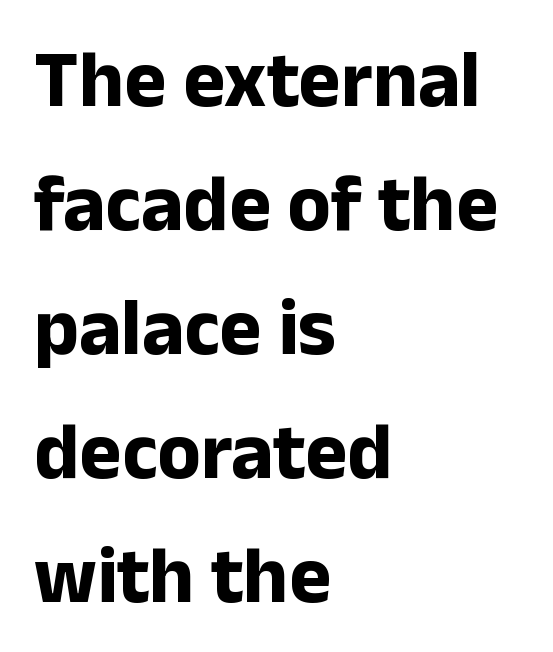
Thick stems and heavy bowls — unmistakably bold. Visually the block forms a straight wall on the left and a jagged coastline on the right. The baseline area is clear. This sample has the flowing, uneven cadence of proportional lettering. One glance says typical: line gaps are just what's usual. Honestly, the letter spacing is just normal — you wouldn't notice it.
